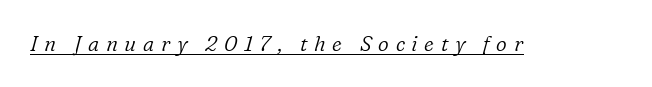
Q: Is the text bold? A: No.
Q: Is the text italic (slanted)? A: Yes, it leans right by about 16 degrees.
Q: Is the text underlined? A: Yes.
Q: Is the spacing between letters normal or unusually wide? A: Unusually wide.
